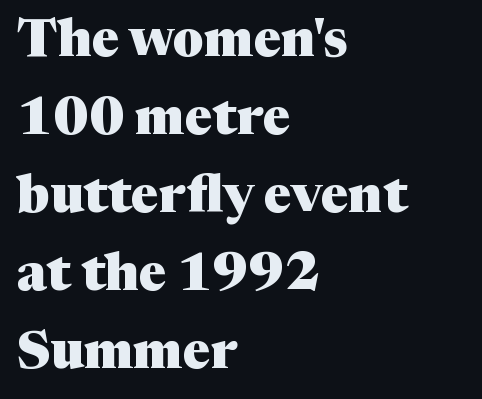
The setting favours the left margin, as ordinary paragraphs usually do. Note the varied advance widths — an 'i' is clearly narrower than an 'm'. Regarding leading, the lines here are spaced in the standard way. The typesetting leans heavy: a genuine bold. The area under the type is left untouched.
